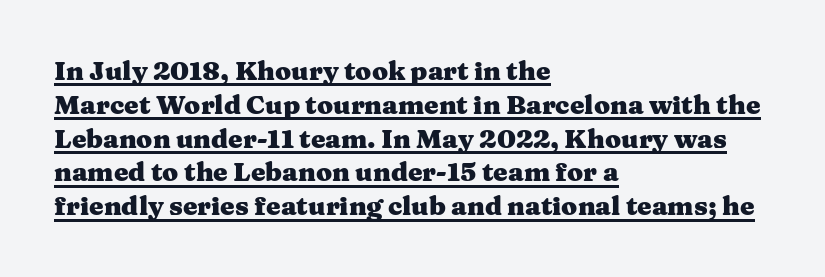
Italic? Not at all — the glyphs are vertical. These lines stack with their left ends in a neat column. Default kerning and tracking; the words read as compact shapes. What's the leading like? Ordinary, nothing unusual. The strokes are fattened all the way to bold.
